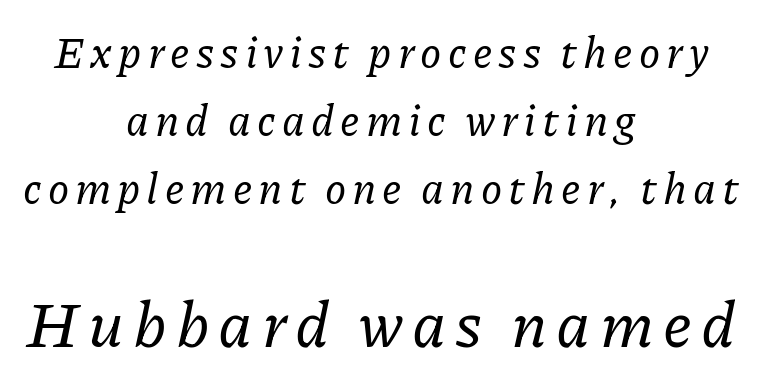
These lines were composed using italics. Every row of glyphs is offset so its center matches the block's center. This rendering employs a face with finishing strokes, i.e., a serif. The designer left line spacing at the default. The area under the type is left untouched.
